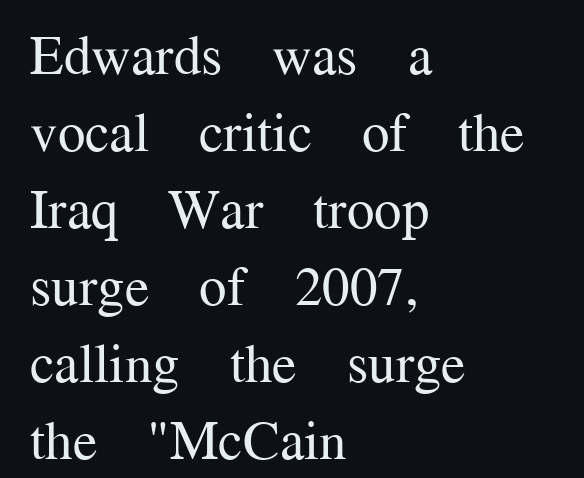
Any mark beneath the type? The region is blank. The typography opts for an upright posture over an oblique one. This sample uses plain, unmodified letter spacing. Letters have the restrained weight of plain body copy at most. Varying glyph widths throughout — classic text-font behaviour. The typeface chosen for these lines features serifs.
